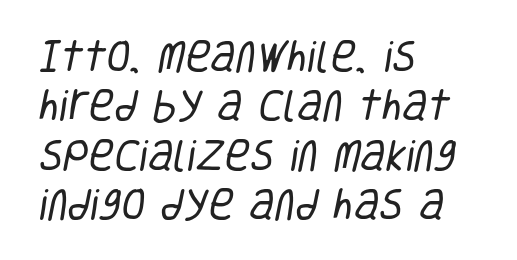
Unlike a traditional serif, this face leaves its strokes unadorned. Here the designer chose a conventional face with non-uniform glyph widths. This sample uses plain, unmodified letter spacing. A student would call this left alignment; a typographer would say flush left, rag right. Descender tails drop into unmarked territory. Bold? No — there's no thickening of the strokes.
